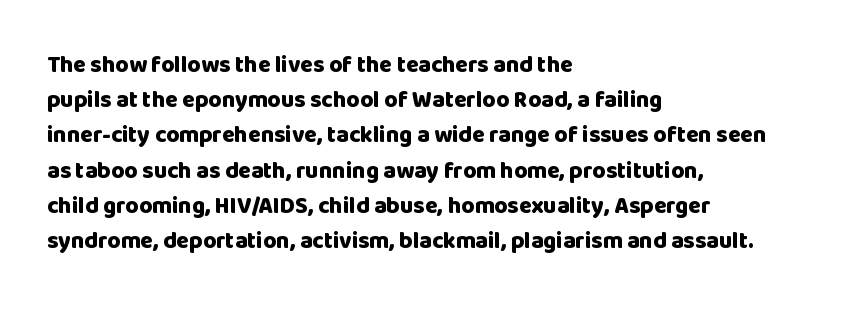
The image shows 23 px bold type, upright; set left-aligned, normal line spacing (1.53x), normal letter spacing, not underlined.
